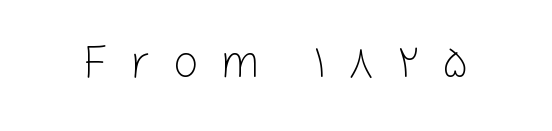
Beneath every word, the page is bare. No letter is thick-stroked: the sample isn't bold. This rendering widens character spacing well past its baseline value. Each letter keeps its own natural width here, so spacing adapts to shape. The typeface chosen for these lines omits serifs. Quick note: not italic, upright.
